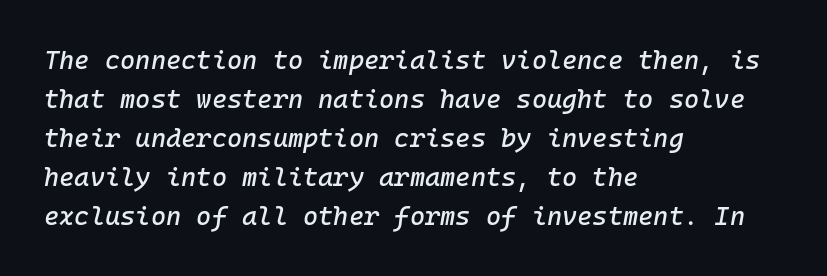
{"italic": "yes", "lean": "right", "slant_degrees": 10, "underline": "no", "align": "left", "line_spacing": "normal", "line_spacing_ratio": 1.5, "letter_spacing": "normal", "letter_spacing_em": 0.0, "glyph_px": 26}
